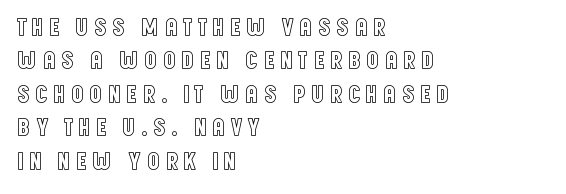
{"italic": "no", "underline": "no", "align": "left", "line_spacing": "normal", "line_spacing_ratio": 1.34, "letter_spacing": "wide", "letter_spacing_em": 0.2, "glyph_px": 25}
